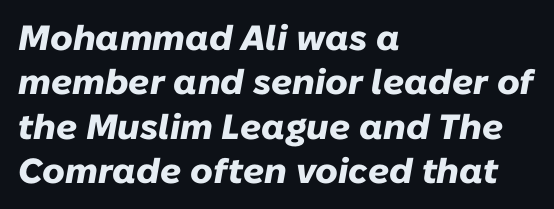
The image shows 35 px heavy type, italic (leaning right); set left-aligned, normal line spacing (1.27x), normal letter spacing, not underlined; low stroke contrast and a medium x-height.
